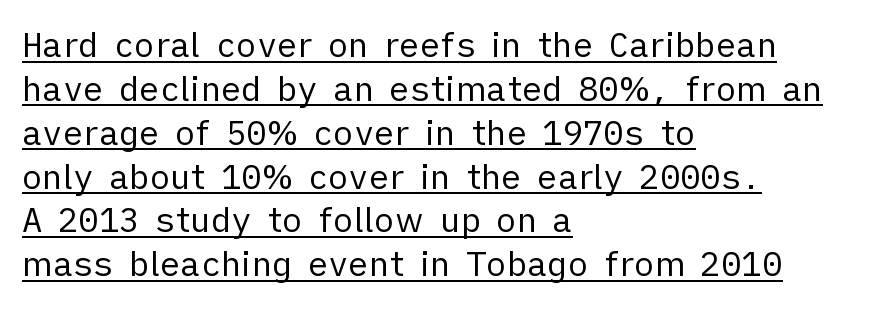
You could not count columns in this text — the font is proportionally spaced. How are the letters spaced? Ordinarily, with no added tracking. This is the regular roman posture of the typeface. Each new line begins a customary step beneath the previous one.
